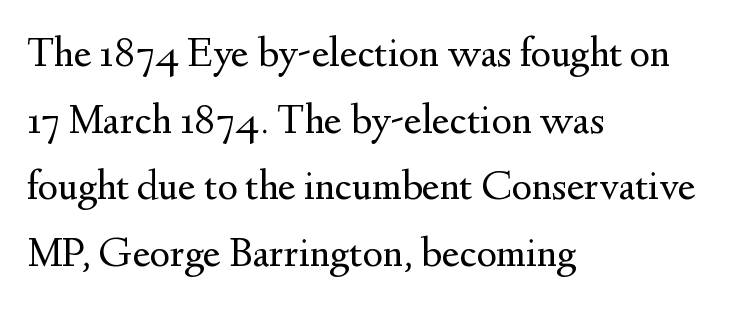
{"serif": "yes", "italic": "no", "bold": "no", "weight": "regular", "width": "normal", "stroke_contrast": "medium", "x_height": "small", "monospaced": "no", "underline": "no", "align": "left", "line_spacing": "normal", "line_spacing_ratio": 1.55, "letter_spacing": "normal", "letter_spacing_em": 0.0, "glyph_px": 43}
